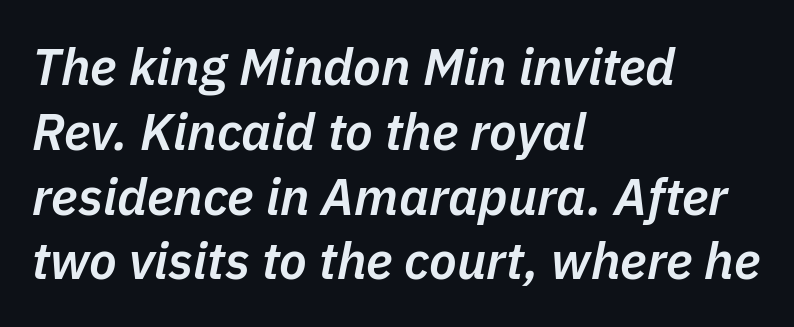
The image shows 51 px semibold type, italic (leaning right); set left-aligned, normal line spacing (1.27x), normal letter spacing, not underlined; low stroke contrast and a medium x-height.
